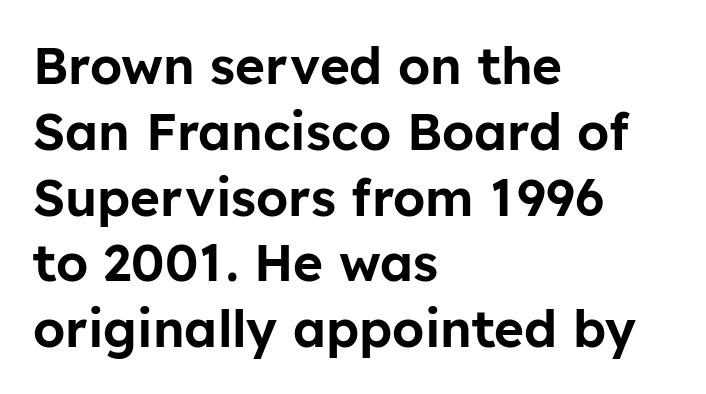
The image shows 51 px sans-serif type, upright; set left-aligned, normal line spacing (1.29x), normal letter spacing, not underlined; low stroke contrast and a medium x-height.
